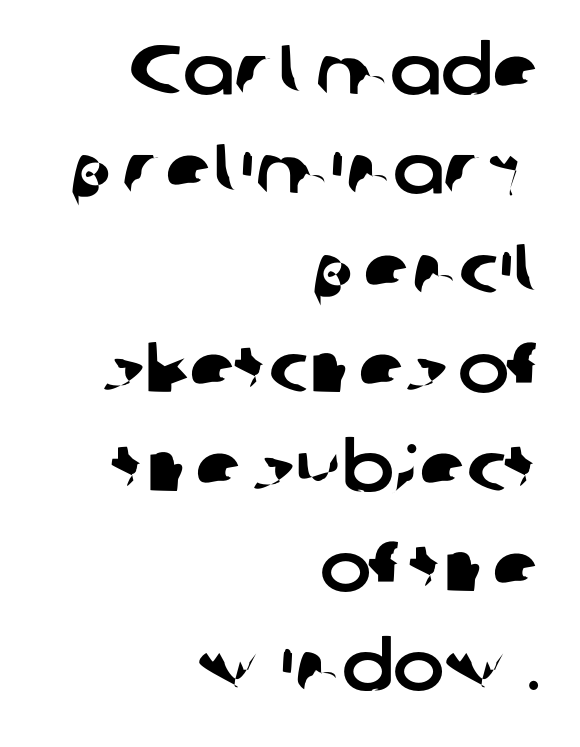
The image shows 69 px sans-serif type; set right-aligned, normal line spacing (1.44x), normal letter spacing, not underlined; low stroke contrast and a medium x-height.
